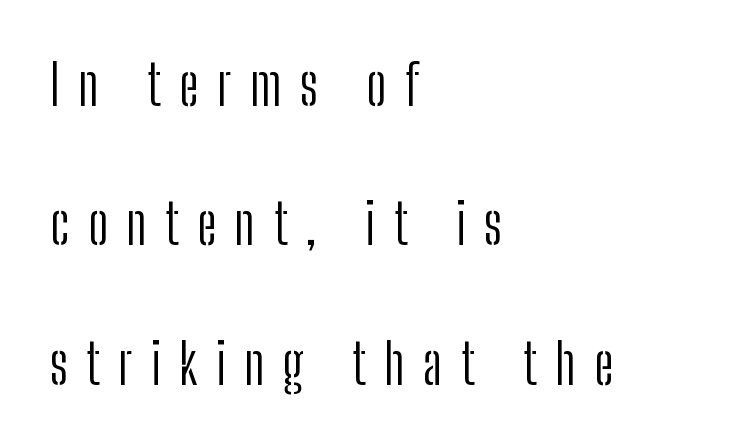
{"serif": "no", "italic": "no", "bold": "no", "weight": "light", "width": "condensed", "stroke_contrast": "low", "x_height": "medium", "monospaced": "no", "underline": "no", "align": "left", "line_spacing": "loose", "line_spacing_ratio": 2.49, "letter_spacing": "wide", "letter_spacing_em": 0.33, "glyph_px": 56}
